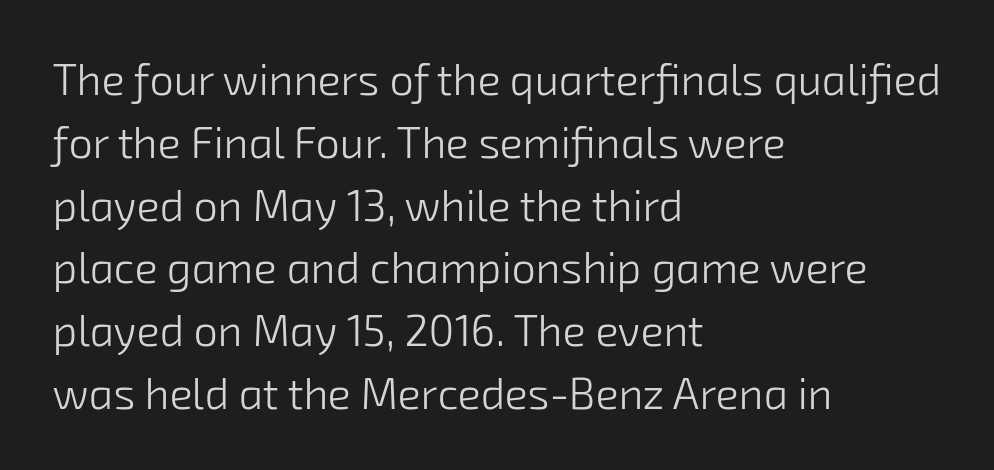
The image shows 43 px light sans-serif type; set left-aligned, normal line spacing (1.46x), normal letter spacing, not underlined; low stroke contrast and a medium x-height.
